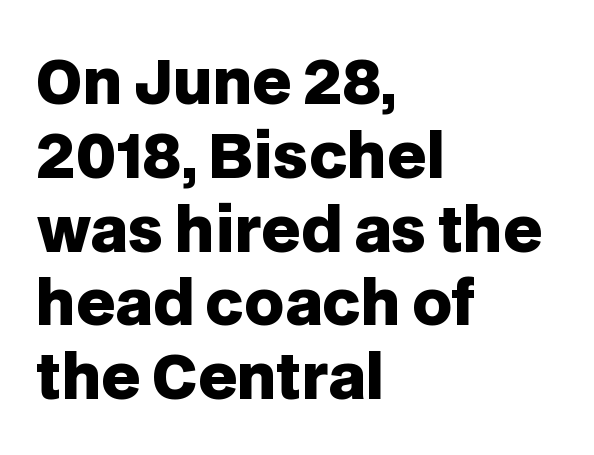
{"serif": "no", "italic": "no", "bold": "yes", "weight": "heavy", "width": "normal", "stroke_contrast": "low", "x_height": "large", "monospaced": "no", "underline": "no", "align": "left", "line_spacing_ratio": 1.21, "letter_spacing": "normal", "letter_spacing_em": 0.0, "glyph_px": 61}
